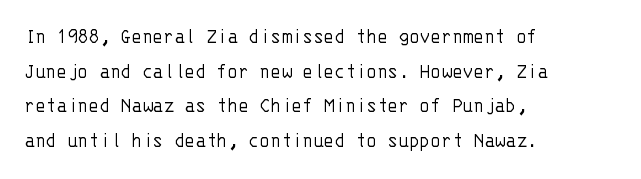
{"italic": "no", "bold": "no", "underline": "no", "align": "left", "line_spacing": "normal", "line_spacing_ratio": 1.57, "letter_spacing": "normal", "letter_spacing_em": 0.0, "glyph_px": 22}
